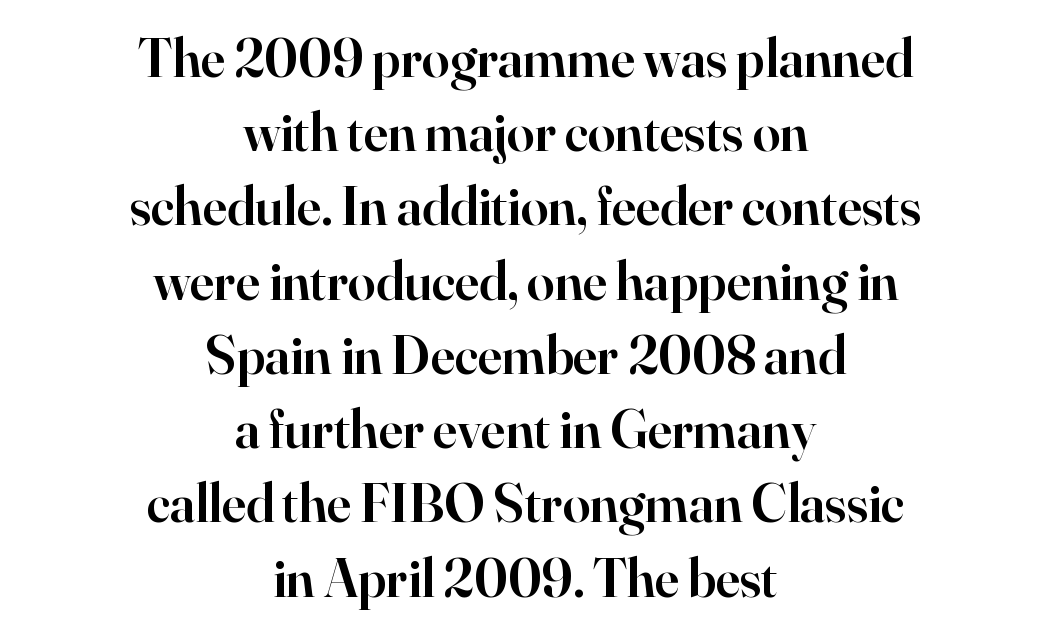
The gaps between neighbouring characters are ordinary and unremarkable. Typographically, this falls in the serif category. Plain, unruled lines of type. Think of a printed novel: that variable character pitch is what you see here. Each new line begins a customary step beneath the previous one. Line starts and ends both wander, symmetrically.
